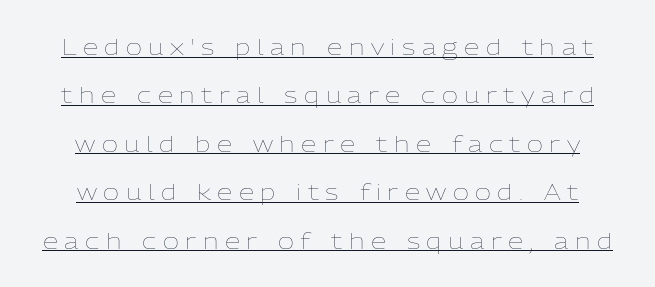
The image shows 22 px text type, upright; set loose line spacing (2.2x), unusually wide letter spacing (+0.3 em), underlined.
